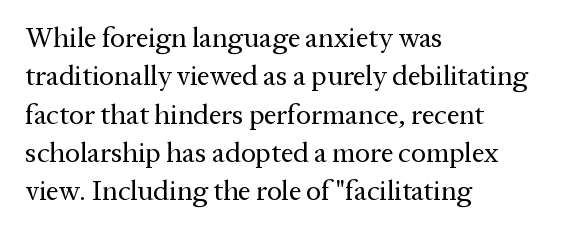
{"serif": "yes", "italic": "no", "bold": "no", "weight": "regular", "width": "normal", "stroke_contrast": "medium", "x_height": "medium", "monospaced": "no", "underline": "no", "align": "left", "line_spacing": "normal", "line_spacing_ratio": 1.37, "letter_spacing": "normal", "letter_spacing_em": 0.0, "glyph_px": 28}
